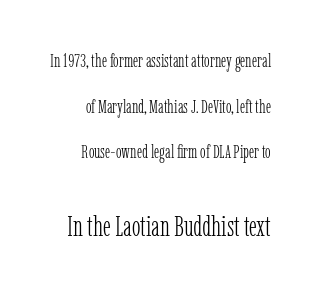
The composition opens small and finishes big. Just letters on the line, the space beneath them empty. The glyphs in this specimen are seriffed. Is this a fixed-width face? No — the glyphs have proportional, varying widths.
